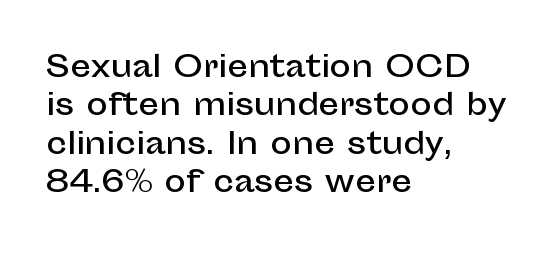
Q: Is the text italic (slanted)? A: No, it is upright.
Q: Is the typeface a serif or a sans-serif typeface? A: Sans-serif.
Q: Is the text underlined? A: No.
Q: How is the paragraph aligned? A: Left-aligned.
Q: Is the spacing between letters normal or unusually wide? A: Normal.
Q: Is the spacing between lines tight, normal or loose? A: Normal.
Q: Width (condensed, normal, or wide)? A: Normal.
Q: Stroke contrast? A: Low.
Q: x-height? A: Medium.
Q: Monospaced? A: No.
